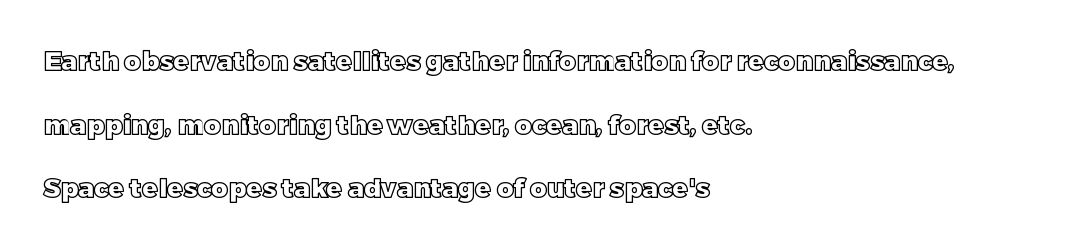
Q: Is the text italic (slanted)? A: No, it is upright.
Q: Is the text underlined? A: No.
Q: How is the paragraph aligned? A: Left-aligned.
Q: Is the spacing between letters normal or unusually wide? A: Normal.
Q: Is the spacing between lines tight, normal or loose? A: Loose.
